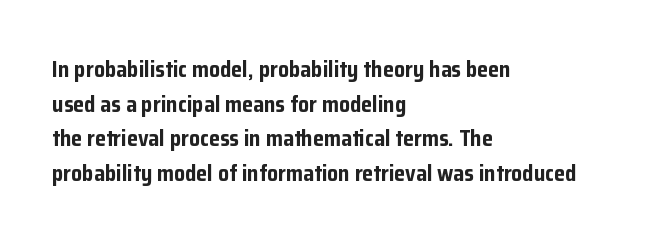
{"italic": "no", "bold": "yes", "underline": "no", "align": "left", "line_spacing": "normal", "line_spacing_ratio": 1.57, "letter_spacing": "normal", "letter_spacing_em": 0.0, "glyph_px": 22}
